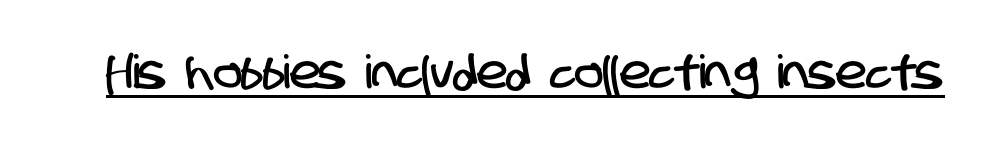
These lines are rendered in a variable-pitch font. Caption: lettering with a line underneath. Students, note that the glyphs here touch the page at normal intervals. The glyphs in this specimen are sans serif.
